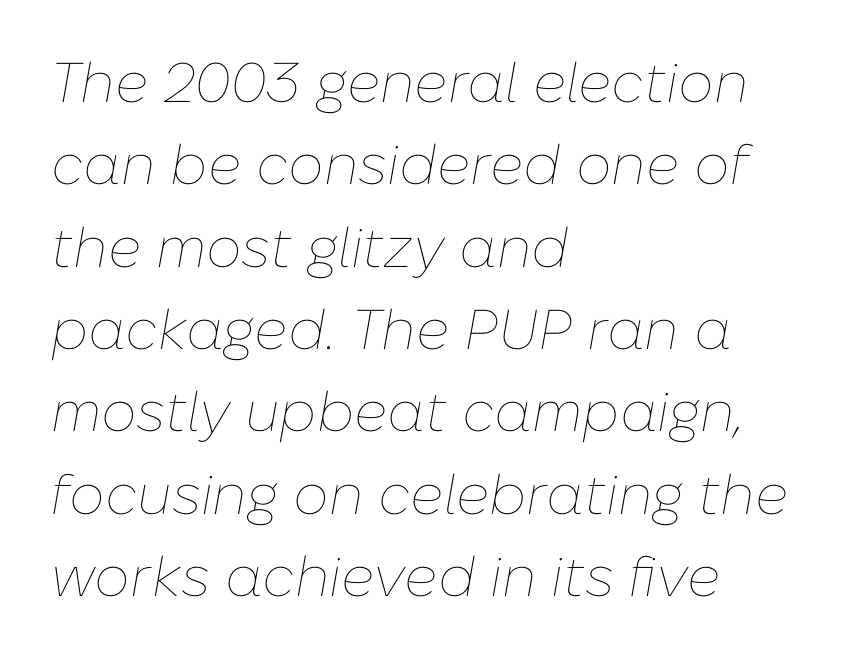
The passage shown is not underscored anywhere. The rendering uses a moderate line-height, typical for paragraphs. Students, note that the glyphs here touch the page at normal intervals. The letters are slanted; this is an italic face. Looks like regular typesetting: each glyph gets only the width it needs.
